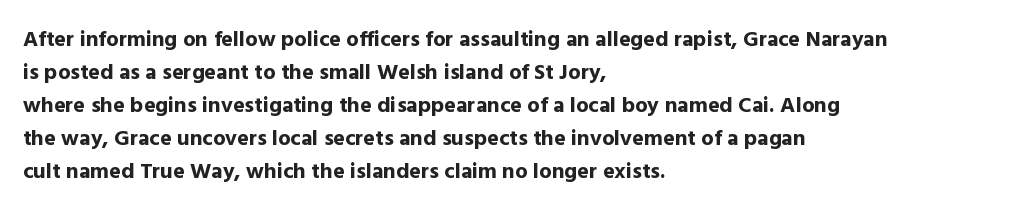
Q: Is the text bold? A: Yes.
Q: Is the text italic (slanted)? A: No, it is upright.
Q: Is the text underlined? A: No.
Q: How is the paragraph aligned? A: Left-aligned.
Q: Is the spacing between letters normal or unusually wide? A: Normal.
Q: Is the spacing between lines tight, normal or loose? A: Normal.
